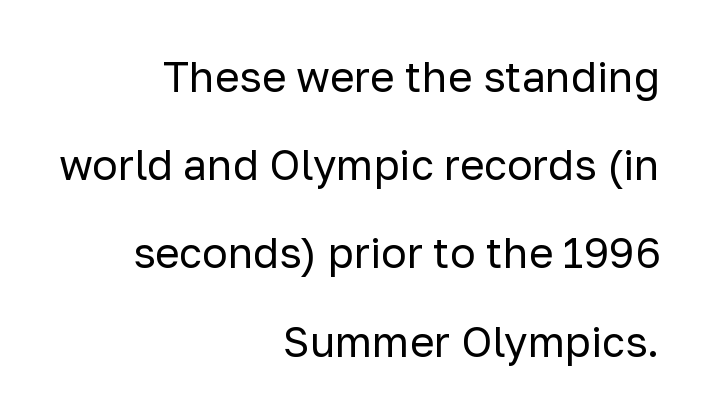
Reading down the block, your eye finds every line finishing at a fixed right position. Proportional: the letters do not fall into vertical columns. In terms of letterspacing, this is plain default setting. Reading down the column, the eye jumps a long way to each next line. The letters carry no serifs — their stems end cleanly without finishing strokes.
